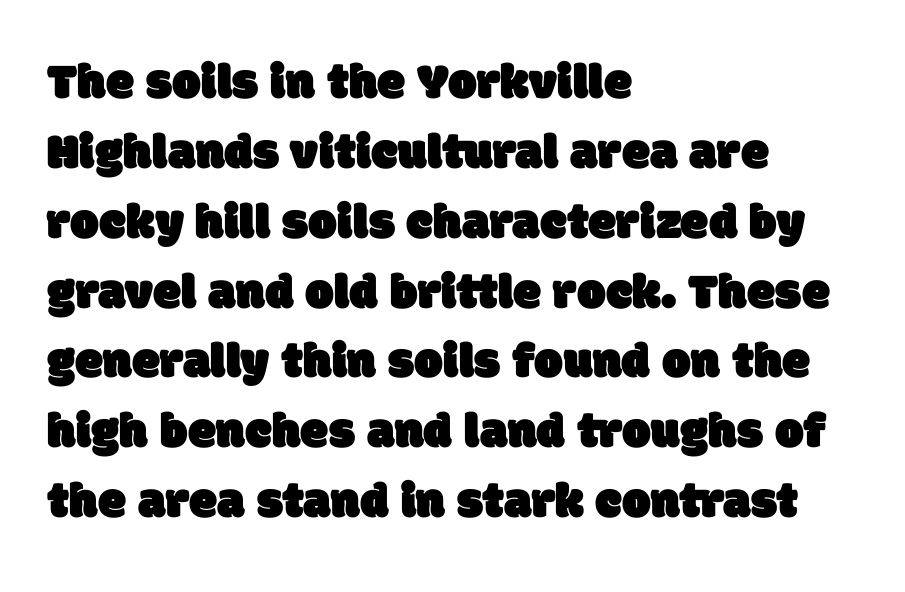
{"serif": "no", "width": "normal", "stroke_contrast": "low", "x_height": "large", "monospaced": "no", "underline": "no", "align": "left", "line_spacing": "normal", "line_spacing_ratio": 1.37, "letter_spacing": "normal", "letter_spacing_em": 0.0, "glyph_px": 51}
